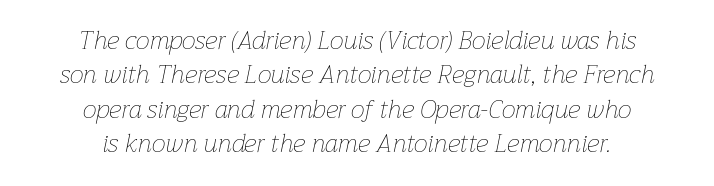
The image shows 25 px text type, italic (leaning right); set centered, normal line spacing (1.38x), normal letter spacing, not underlined.
